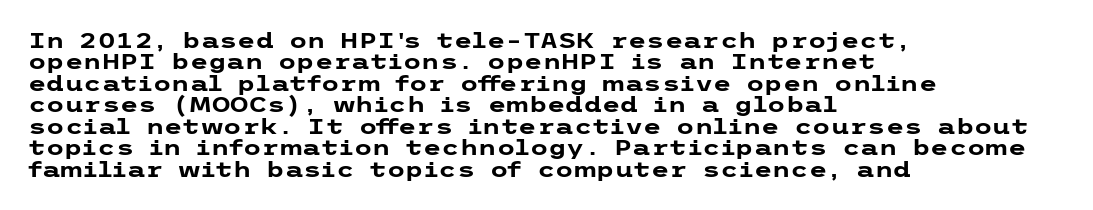
Q: Is the text bold? A: Yes.
Q: Is the text italic (slanted)? A: No, it is upright.
Q: Is the text underlined? A: No.
Q: How is the paragraph aligned? A: Left-aligned.
Q: Is the spacing between letters normal or unusually wide? A: Normal.
Q: Is the spacing between lines tight, normal or loose? A: Tight.
